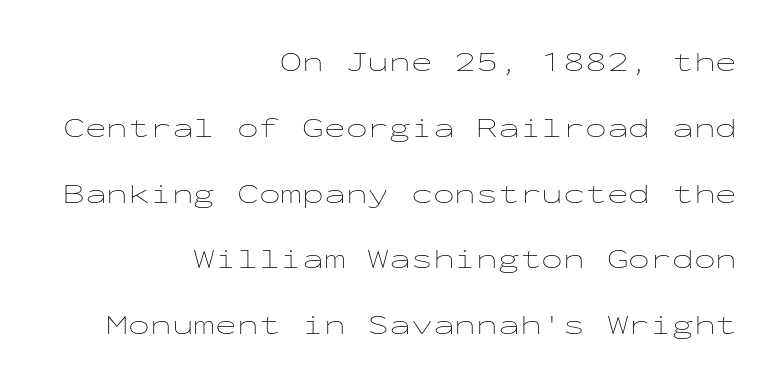
Q: Is the text bold? A: No.
Q: Is the text italic (slanted)? A: No, it is upright.
Q: Is the text underlined? A: No.
Q: How is the paragraph aligned? A: Right-aligned.
Q: Is the spacing between letters normal or unusually wide? A: Normal.
Q: Is the spacing between lines tight, normal or loose? A: Loose.
Q: Width (condensed, normal, or wide)? A: Wide.
Q: Stroke contrast? A: Low.
Q: x-height? A: Medium.
Q: Monospaced? A: Yes.
